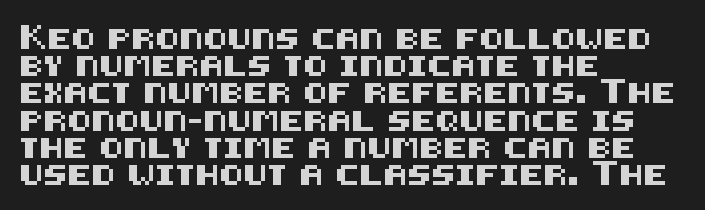
The image shows 20 px text type, upright; set left-aligned, normal line spacing (1.36x), normal letter spacing, not underlined.
